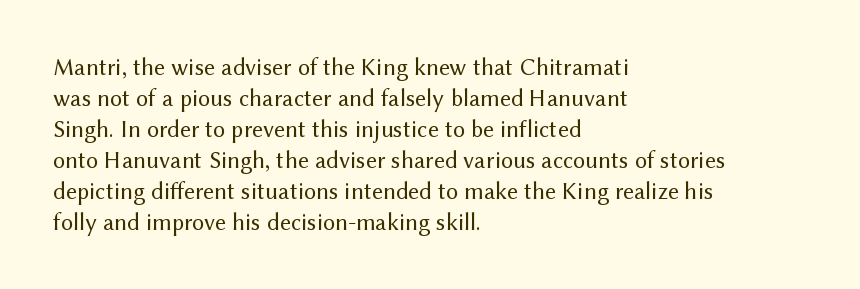
The image shows 24 px text type, upright; set left-aligned, normal line spacing (1.29x), normal letter spacing, not underlined.
